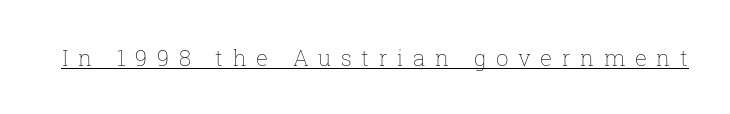
{"italic": "no", "bold": "no", "underline": "yes", "letter_spacing": "wide", "letter_spacing_em": 0.44, "glyph_px": 22}
